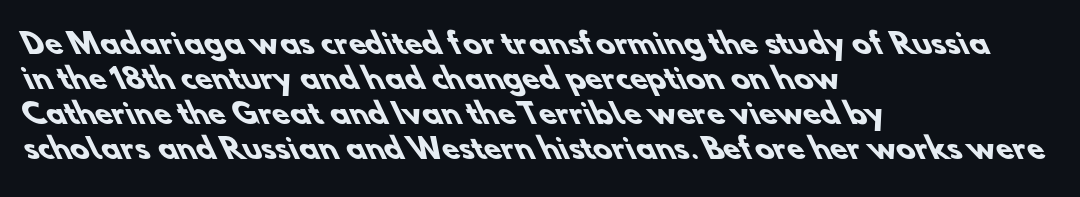
Check under the words: just untouched page. You can tell from the bare stems that sans-serif type was used. Each word holds together tightly as a unit, with standard inter-letter gaps. Left-aligned paragraph, ragged on the right.
